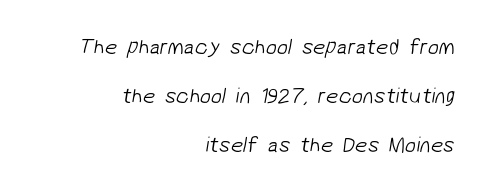
Does the copy run flush right? Yes — the right margin is perfectly even. The face looks like a standard text weight, possibly lighter. Default kerning and tracking; the words read as compact shapes. These lines stand farther apart than default settings would place them.
